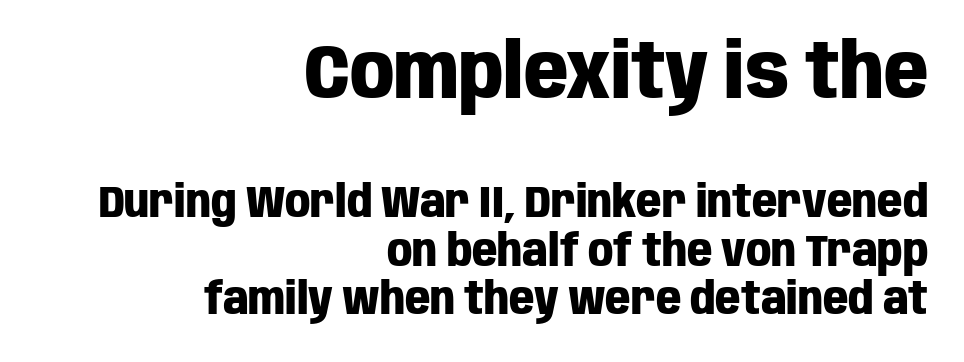
{"serif": "no", "italic": "no", "bold": "yes", "weight": "heavy", "width": "condensed", "stroke_contrast": "low", "x_height": "large", "monospaced": "no", "underline": "no", "align": "right", "line_spacing": "tight", "line_spacing_ratio": 1.1, "letter_spacing": "normal", "letter_spacing_em": 0.0, "larger_block": "first", "size_ratio": 1.75, "glyph_px": 77}
